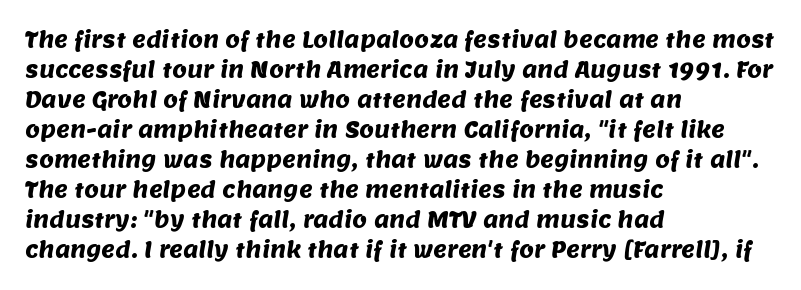
{"underline": "no", "align": "left", "line_spacing": "normal", "line_spacing_ratio": 1.43, "letter_spacing": "normal", "letter_spacing_em": 0.0, "glyph_px": 21}
